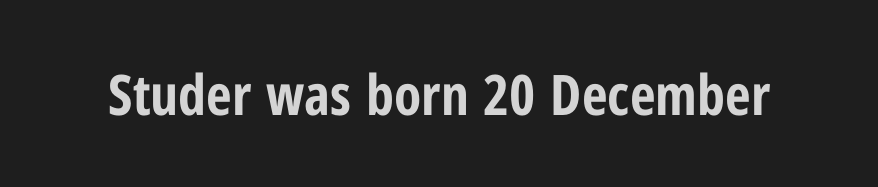
{"serif": "no", "italic": "no", "bold": "yes", "weight": "bold", "width": "condensed", "stroke_contrast": "low", "x_height": "medium", "monospaced": "no", "underline": "no", "letter_spacing": "normal", "letter_spacing_em": 0.0, "glyph_px": 56}
